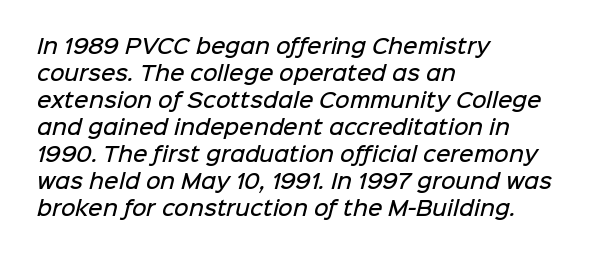
The image shows 20 px text type; set left-aligned, normal line spacing (1.35x), normal letter spacing, not underlined.
